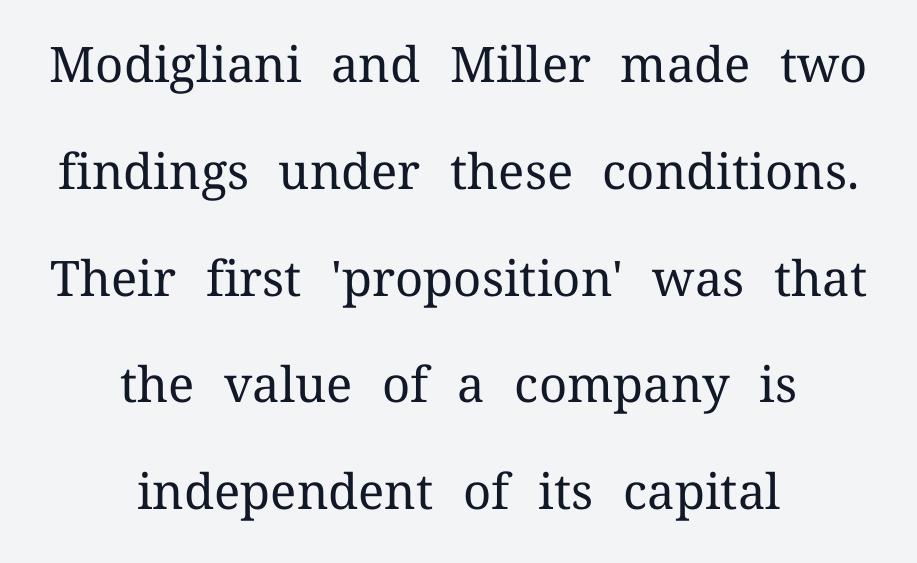
There is no visible air inserted between adjacent glyphs. Honestly, the rows look like they've been pulled way apart. Summary of weight: not heavy and not bold. Each row of text sits above clean, open space.
